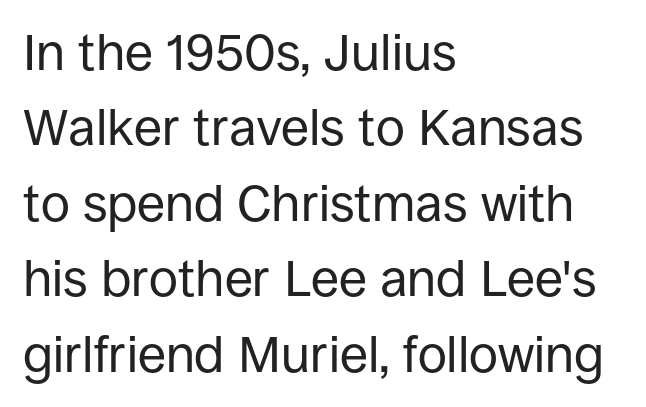
{"serif": "no", "italic": "no", "bold": "no", "weight": "regular", "width": "normal", "stroke_contrast": "low", "x_height": "large", "monospaced": "no", "underline": "no", "align": "left", "line_spacing": "normal", "line_spacing_ratio": 1.48, "letter_spacing": "normal", "letter_spacing_em": 0.0, "glyph_px": 51}
